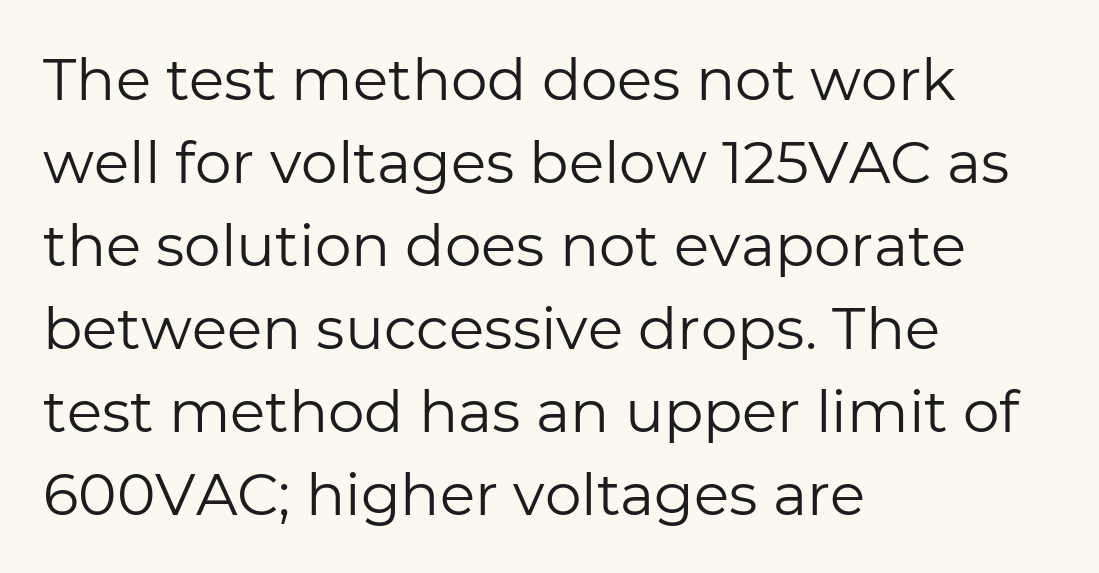
Does the leading feel generous? No, just average. Descenders hang freely into open space. You could call the tracking neutral — neither tight nor loose. These lines are rendered in a variable-pitch font.
